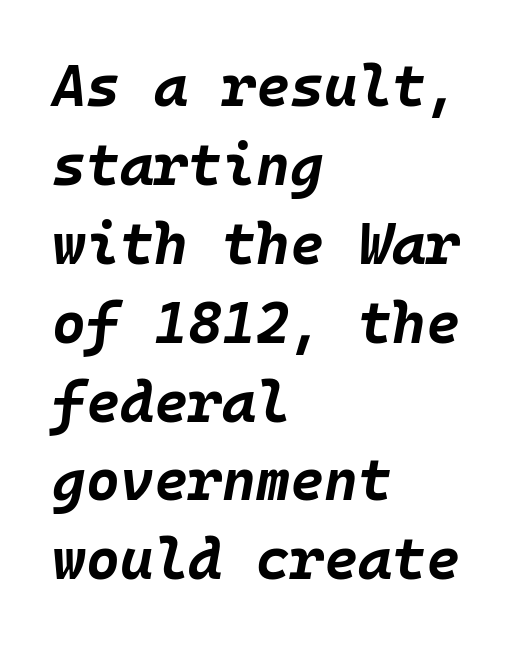
The image shows 58 px bold type, italic (leaning right), monospaced; set left-aligned, normal line spacing (1.36x), normal letter spacing, not underlined; low stroke contrast and a large x-height.
